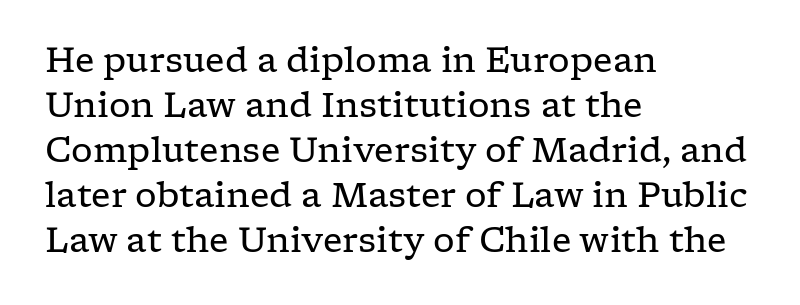
Note the varied advance widths — an 'i' is clearly narrower than an 'm'. The characters are drawn with everyday or finer stroke widths. Rule under the text: the space is simply empty. Spacing between characters is what you'd get straight out of the box.
